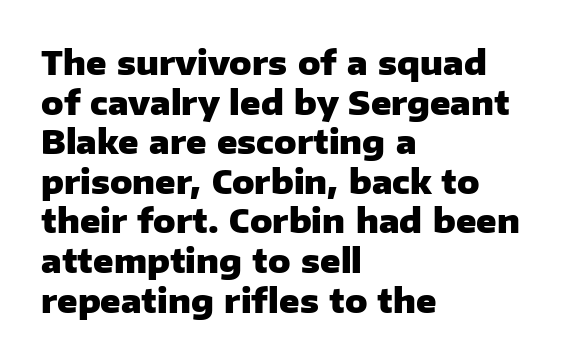
{"serif": "no", "italic": "no", "bold": "yes", "weight": "heavy", "width": "normal", "stroke_contrast": "low", "x_height": "medium", "monospaced": "no", "underline": "no", "align": "left", "line_spacing_ratio": 1.2, "letter_spacing": "normal", "letter_spacing_em": 0.0, "glyph_px": 33}
